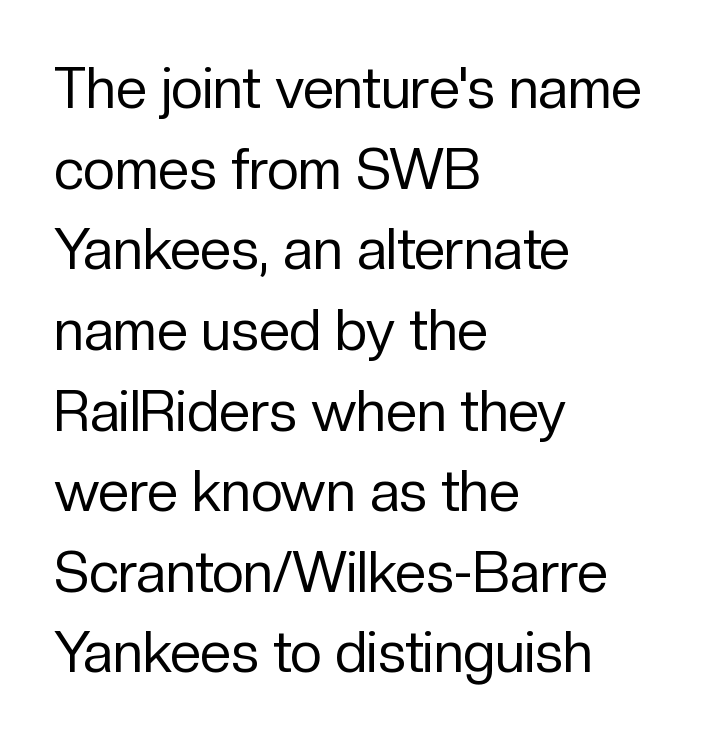
The image shows 56 px regular-weight sans-serif type, upright; set left-aligned, normal line spacing (1.44x), normal letter spacing, not underlined; low stroke contrast and a medium x-height.
